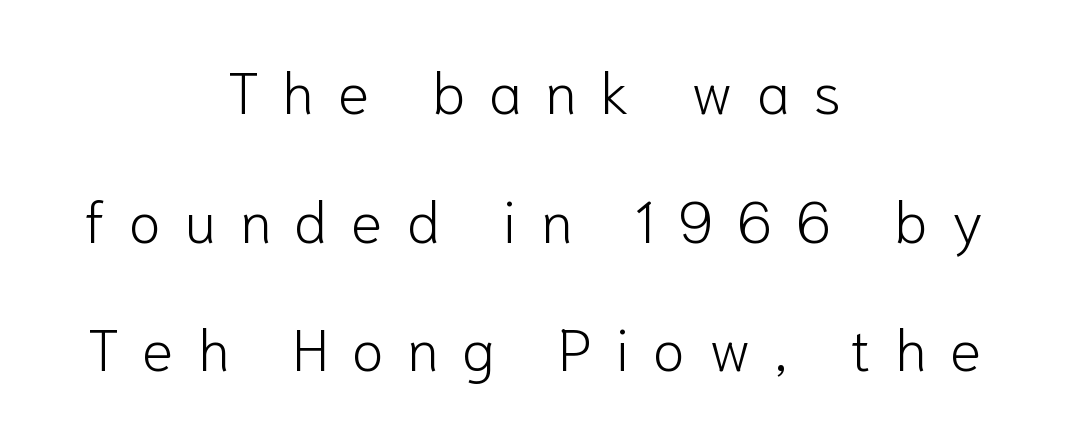
Q: Is the text bold? A: No.
Q: Is the text italic (slanted)? A: No, it is upright.
Q: Is the typeface a serif or a sans-serif typeface? A: Sans-serif.
Q: Is the text underlined? A: No.
Q: How is the paragraph aligned? A: Centered.
Q: Is the spacing between letters normal or unusually wide? A: Unusually wide.
Q: Is the spacing between lines tight, normal or loose? A: Loose.
Q: Width (condensed, normal, or wide)? A: Normal.
Q: Stroke contrast? A: Low.
Q: x-height? A: Medium.
Q: Monospaced? A: No.
